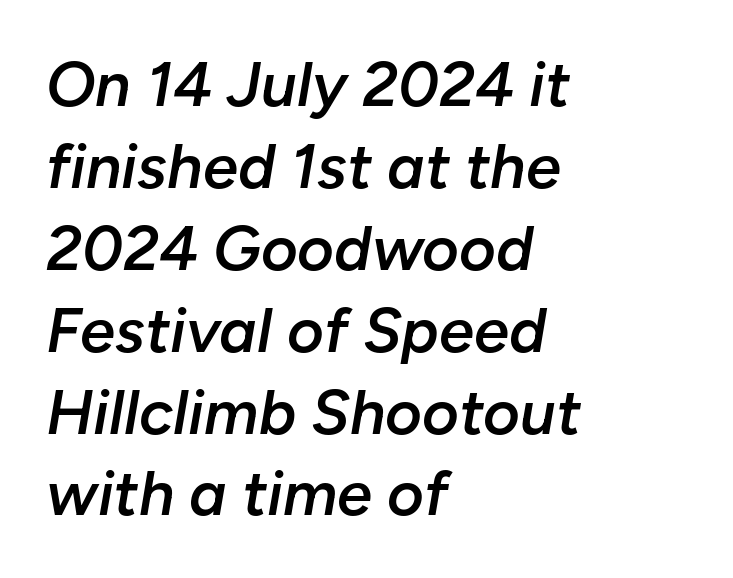
The image shows 63 px semibold type, italic (leaning right); set left-aligned, normal line spacing (1.3x), normal letter spacing, not underlined; low stroke contrast and a medium x-height.
